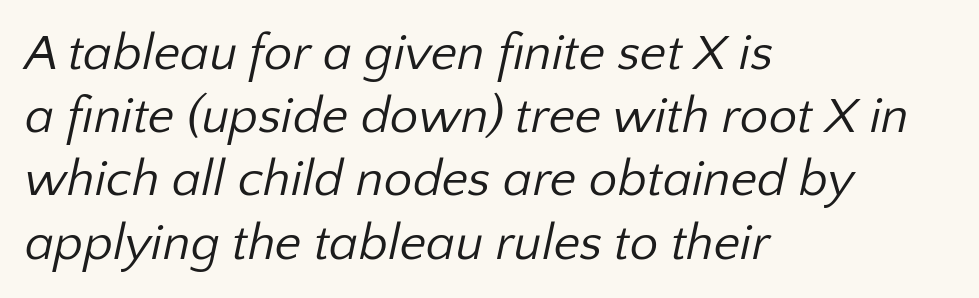
Q: Is the text bold? A: No.
Q: Is the typeface a serif or a sans-serif typeface? A: Sans-serif.
Q: Is the text underlined? A: No.
Q: How is the paragraph aligned? A: Left-aligned.
Q: Is the spacing between letters normal or unusually wide? A: Normal.
Q: Width (condensed, normal, or wide)? A: Normal.
Q: Stroke contrast? A: Low.
Q: x-height? A: Medium.
Q: Monospaced? A: No.
